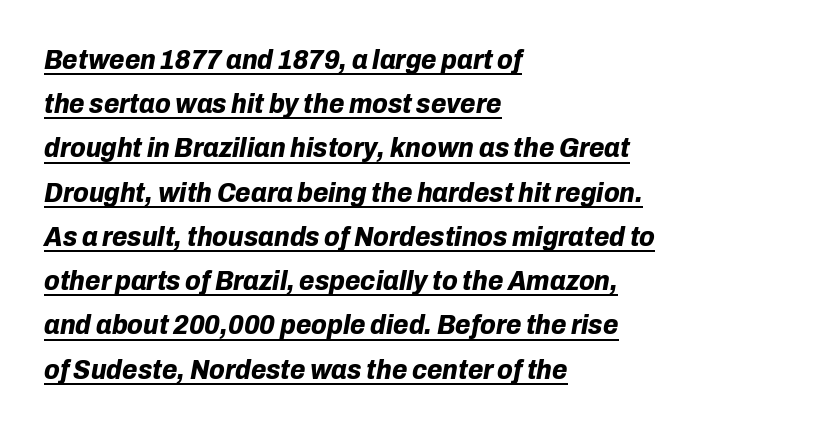
You'd pick this weight for a headline — it's a proper bold. Is the letter spacing exaggerated? No — it looks like the ordinary default. Note the varied advance widths — an 'i' is clearly narrower than an 'm'. The axis of the letterforms is tilted away from vertical. Honestly, the underline is the first thing you notice here. The setting favours the left margin, as ordinary paragraphs usually do.
